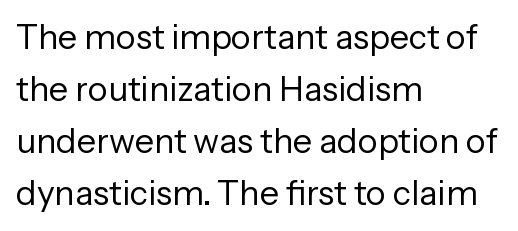
The image shows 34 px regular-weight sans-serif type, upright; set left-aligned, normal line spacing (1.53x), normal letter spacing, not underlined; low stroke contrast and a medium x-height.
